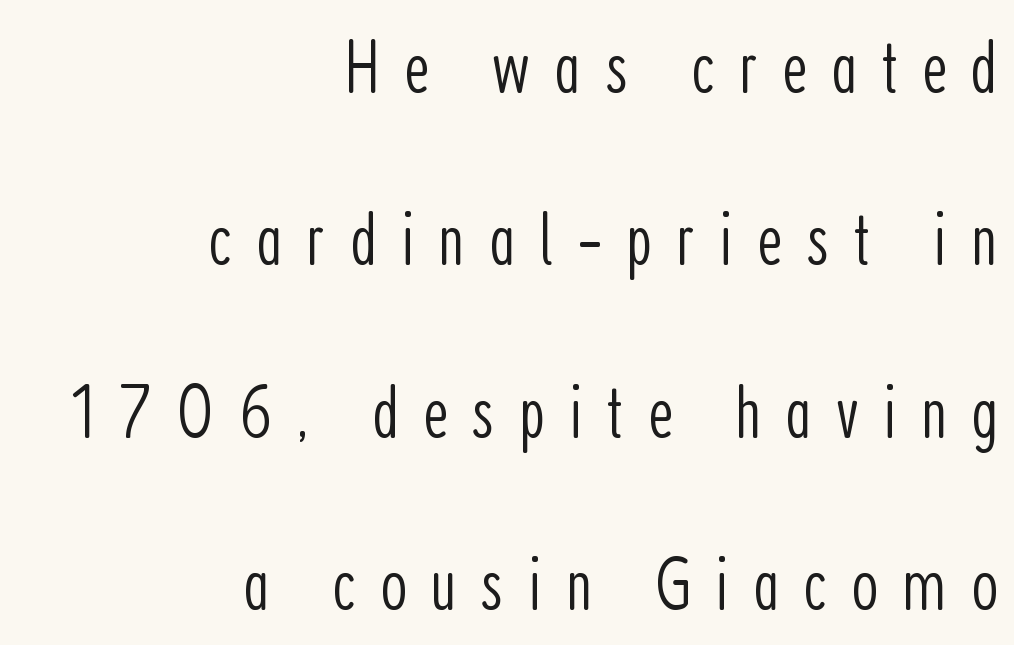
The image shows 78 px light, condensed sans-serif type, upright; set right-aligned, loose line spacing (2.21x), unusually wide letter spacing (+0.3 em), not underlined; low stroke contrast and a medium x-height.
